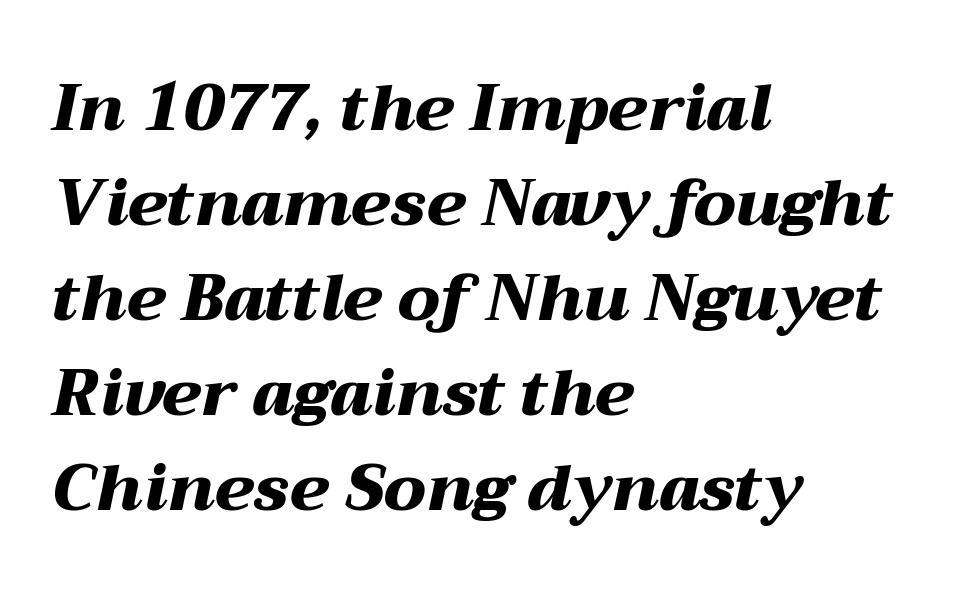
The rows are spaced the way most documents space them. Its strokes are broad and dark, the hallmark of bold type. Each letter keeps its own natural width here, so spacing adapts to shape. The whole block is typeset with a tilt. Quick note: underline off. All the whitespace from short lines collects on the right.
